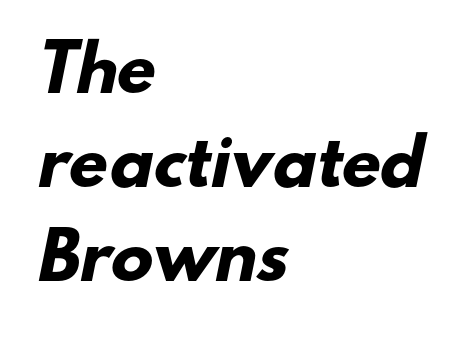
{"serif": "no", "bold": "yes", "weight": "heavy", "width": "normal", "stroke_contrast": "low", "x_height": "small", "monospaced": "no", "underline": "no", "align": "left", "line_spacing": "normal", "line_spacing_ratio": 1.49, "letter_spacing": "normal", "letter_spacing_em": 0.0, "glyph_px": 63}
